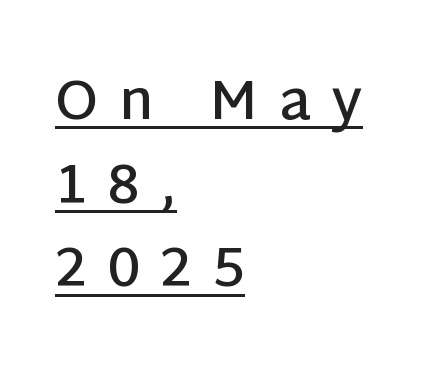
{"serif": "no", "italic": "no", "bold": "semi", "weight": "semibold", "width": "normal", "stroke_contrast": "low", "x_height": "large", "monospaced": "no", "underline": "yes", "align": "left", "line_spacing": "normal", "line_spacing_ratio": 1.52, "letter_spacing": "wide", "letter_spacing_em": 0.38, "glyph_px": 55}
